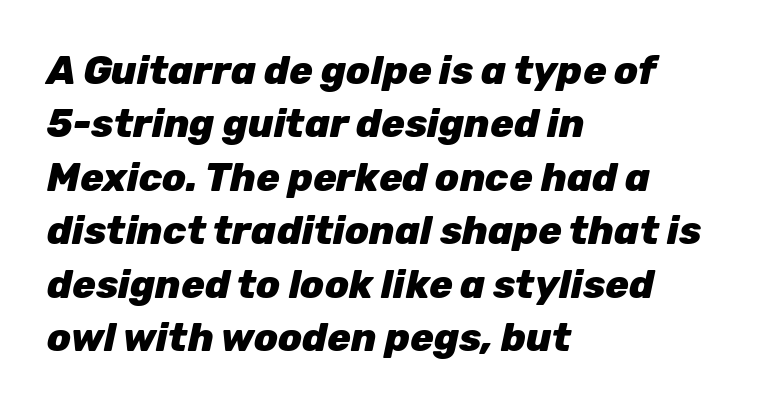
The image shows 39 px heavy type, italic (leaning right); set left-aligned, normal line spacing (1.37x), normal letter spacing, not underlined; low stroke contrast and a medium x-height.
